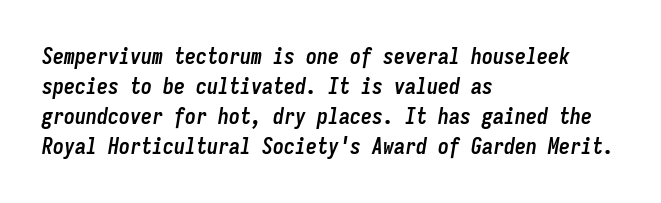
The characters look thick and weighty, a clear bold. The gap between lines stays unmarked. The rag falls on the right side of this text block. Is the letter spacing exaggerated? No — it looks like the ordinary default. This sample keeps an unexceptional amount of space between lines.
